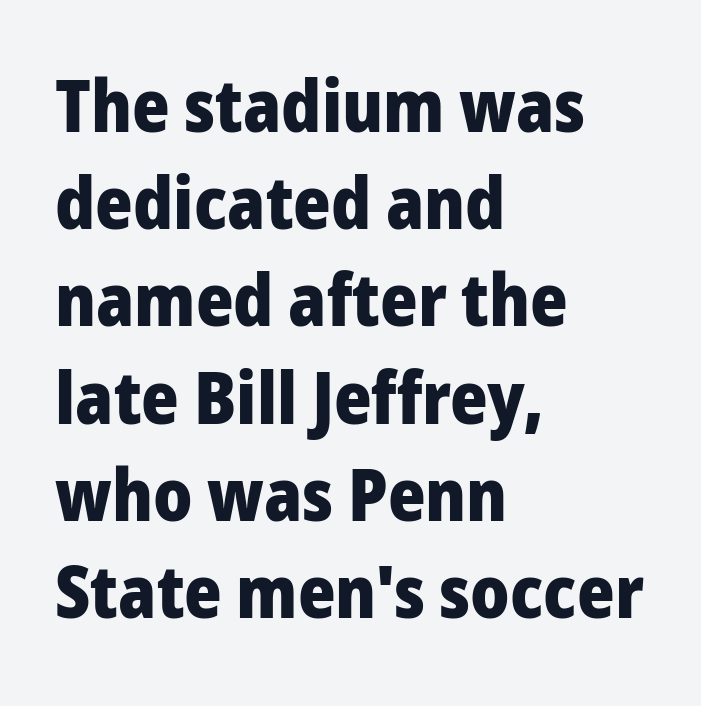
Q: Is the text bold? A: Yes.
Q: Is the text italic (slanted)? A: No, it is upright.
Q: Is the typeface a serif or a sans-serif typeface? A: Sans-serif.
Q: Is the text underlined? A: No.
Q: How is the paragraph aligned? A: Left-aligned.
Q: Is the spacing between letters normal or unusually wide? A: Normal.
Q: Is the spacing between lines tight, normal or loose? A: Normal.
Q: Width (condensed, normal, or wide)? A: Normal.
Q: Stroke contrast? A: Low.
Q: x-height? A: Medium.
Q: Monospaced? A: No.
